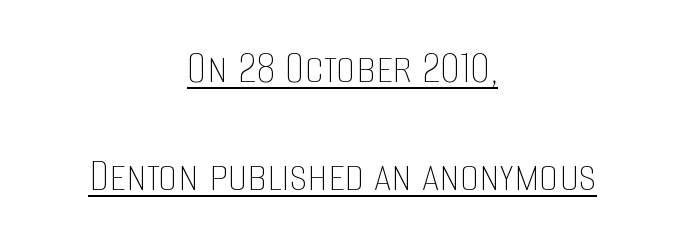
Q: Is the text bold? A: No.
Q: Is the text italic (slanted)? A: No, it is upright.
Q: Is the text underlined? A: Yes.
Q: How is the paragraph aligned? A: Centered.
Q: Is the spacing between letters normal or unusually wide? A: Normal.
Q: Is the spacing between lines tight, normal or loose? A: Loose.
Q: Width (condensed, normal, or wide)? A: Condensed.
Q: Stroke contrast? A: Low.
Q: x-height? A: Large.
Q: Monospaced? A: No.
